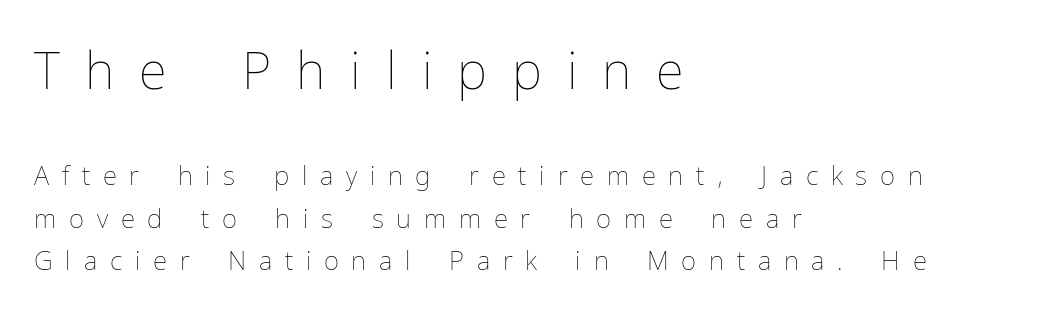
The image shows 51 px thin type, upright; set left-aligned, normal line spacing (1.62x), unusually wide letter spacing (+0.49 em), not underlined; the first (top) block is 1.96x larger; low stroke contrast and a medium x-height.
